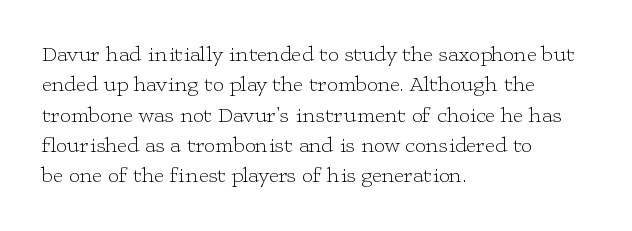
Q: Is the text bold? A: No.
Q: Is the text italic (slanted)? A: No, it is upright.
Q: Is the text underlined? A: No.
Q: How is the paragraph aligned? A: Left-aligned.
Q: Is the spacing between letters normal or unusually wide? A: Normal.
Q: Is the spacing between lines tight, normal or loose? A: Normal.
